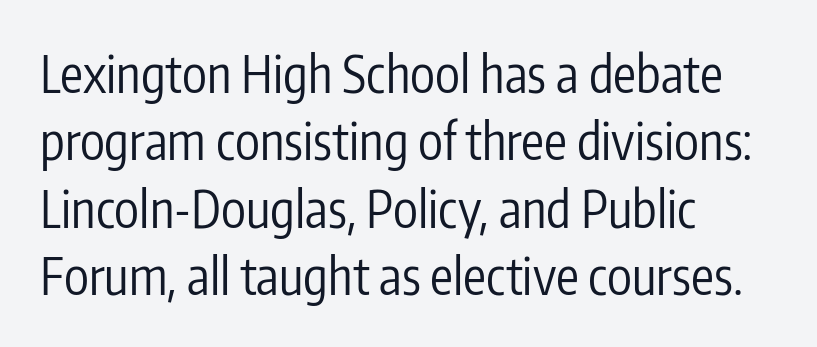
Q: Is the text bold? A: No.
Q: Is the text italic (slanted)? A: No, it is upright.
Q: Is the typeface a serif or a sans-serif typeface? A: Sans-serif.
Q: Is the text underlined? A: No.
Q: How is the paragraph aligned? A: Left-aligned.
Q: Is the spacing between letters normal or unusually wide? A: Normal.
Q: Is the spacing between lines tight, normal or loose? A: Normal.
Q: Width (condensed, normal, or wide)? A: Condensed.
Q: Stroke contrast? A: Low.
Q: x-height? A: Medium.
Q: Monospaced? A: No.
